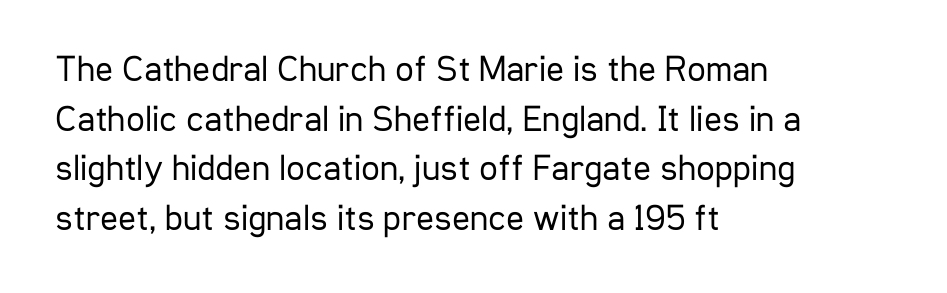
Q: Is the text bold? A: No.
Q: Is the text italic (slanted)? A: No, it is upright.
Q: Is the typeface a serif or a sans-serif typeface? A: Sans-serif.
Q: Is the text underlined? A: No.
Q: How is the paragraph aligned? A: Left-aligned.
Q: Is the spacing between letters normal or unusually wide? A: Normal.
Q: Is the spacing between lines tight, normal or loose? A: Normal.
Q: Width (condensed, normal, or wide)? A: Condensed.
Q: Stroke contrast? A: Low.
Q: x-height? A: Medium.
Q: Monospaced? A: No.
